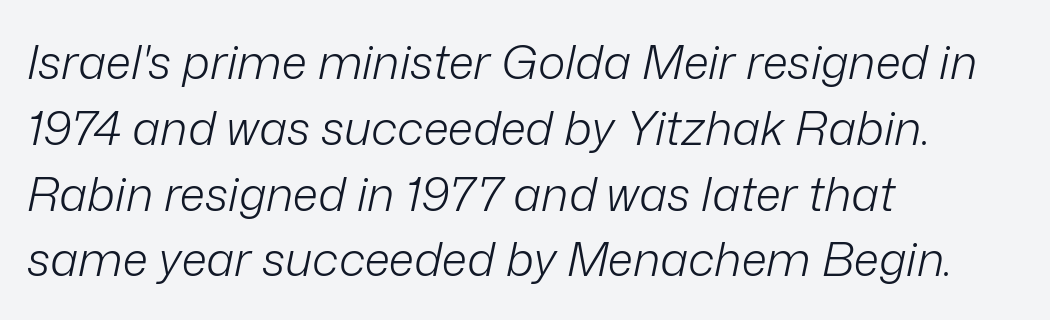
Q: Is the text bold? A: No.
Q: Is the text italic (slanted)? A: Yes, it leans right by about 12 degrees.
Q: Is the text underlined? A: No.
Q: How is the paragraph aligned? A: Left-aligned.
Q: Is the spacing between letters normal or unusually wide? A: Normal.
Q: Is the spacing between lines tight, normal or loose? A: Normal.
Q: Width (condensed, normal, or wide)? A: Normal.
Q: Stroke contrast? A: Low.
Q: x-height? A: Medium.
Q: Monospaced? A: No.
